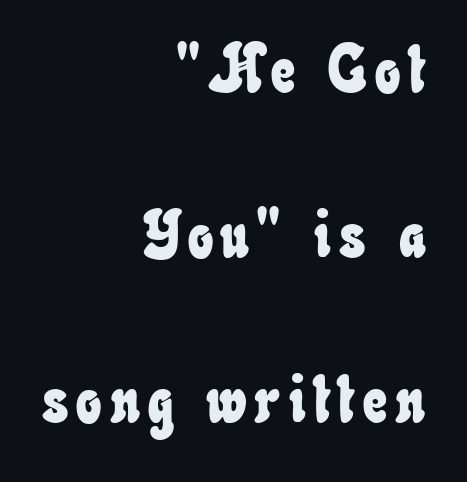
The image shows 67 px condensed type; set right-aligned, loose line spacing (2.46x), not underlined; low stroke contrast and a small x-height.
